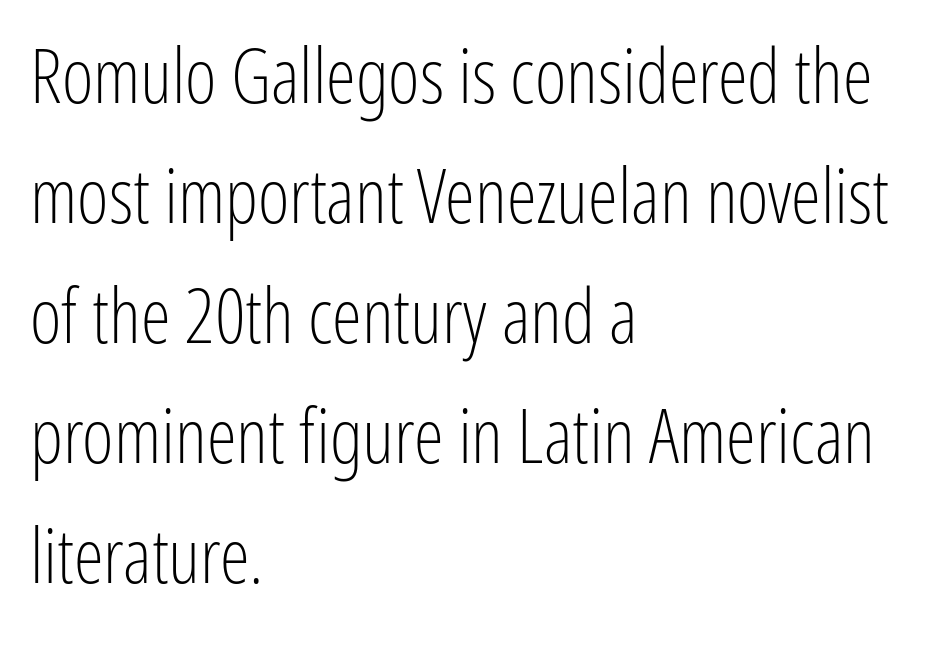
Unbolded letterforms with no extra heft. The gap between lines stays unmarked. Is this a fixed-width face? No — the glyphs have proportional, varying widths. Every stem runs plumb, perpendicular to the baseline. Left-aligned paragraph, ragged on the right.
